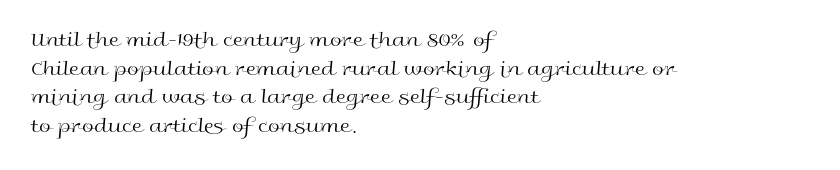
Q: Is the text bold? A: No.
Q: Is the text italic (slanted)? A: No, it is upright.
Q: Is the text underlined? A: No.
Q: How is the paragraph aligned? A: Left-aligned.
Q: Is the spacing between letters normal or unusually wide? A: Normal.
Q: Is the spacing between lines tight, normal or loose? A: Normal.
